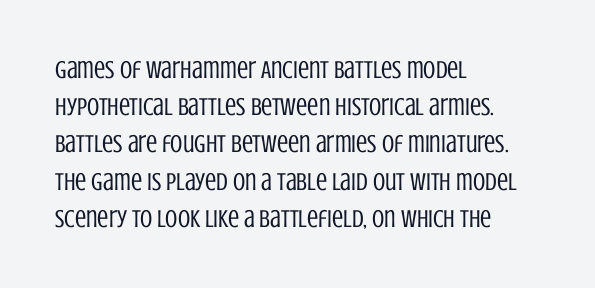
{"italic": "no", "bold": "no", "underline": "no", "align": "left", "line_spacing": "normal", "line_spacing_ratio": 1.49, "letter_spacing": "normal", "letter_spacing_em": 0.0, "glyph_px": 25}
